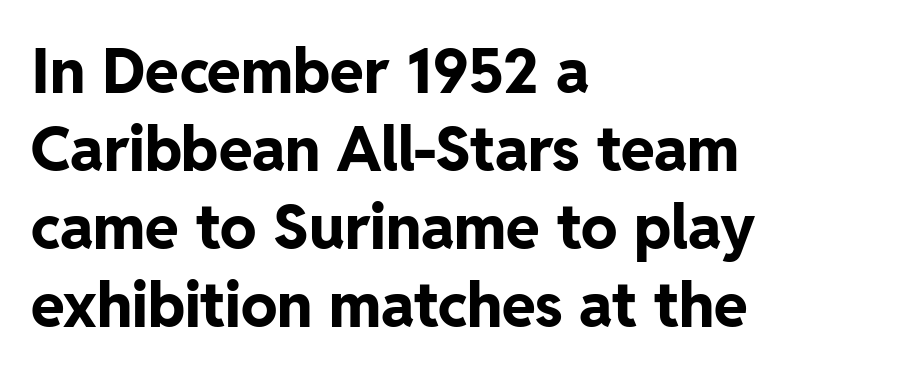
{"serif": "no", "italic": "no", "bold": "yes", "weight": "bold", "width": "normal", "stroke_contrast": "low", "x_height": "medium", "monospaced": "no", "underline": "no", "align": "left", "line_spacing": "normal", "line_spacing_ratio": 1.28, "letter_spacing": "normal", "letter_spacing_em": 0.0, "glyph_px": 61}
